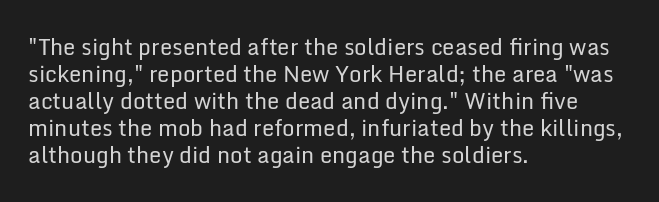
{"italic": "no", "bold": "no", "underline": "no", "align": "left", "line_spacing_ratio": 1.23, "letter_spacing": "normal", "letter_spacing_em": 0.0, "glyph_px": 22}
